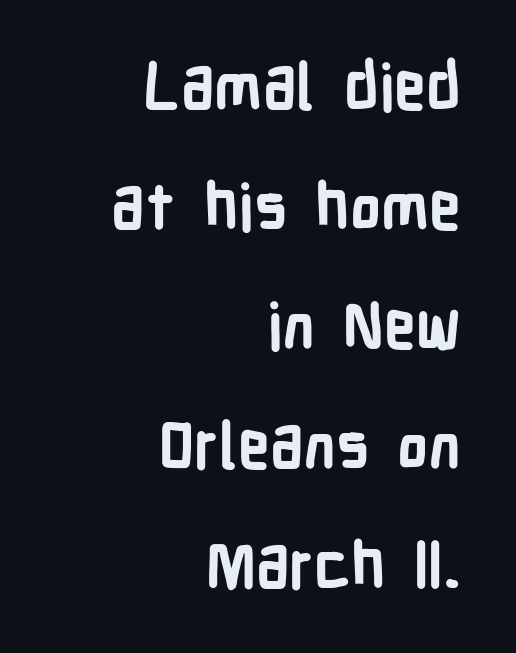
The image shows 63 px bold, condensed sans-serif type, upright; set right-aligned, loose line spacing (1.9x), normal letter spacing, not underlined; low stroke contrast and a medium x-height.
